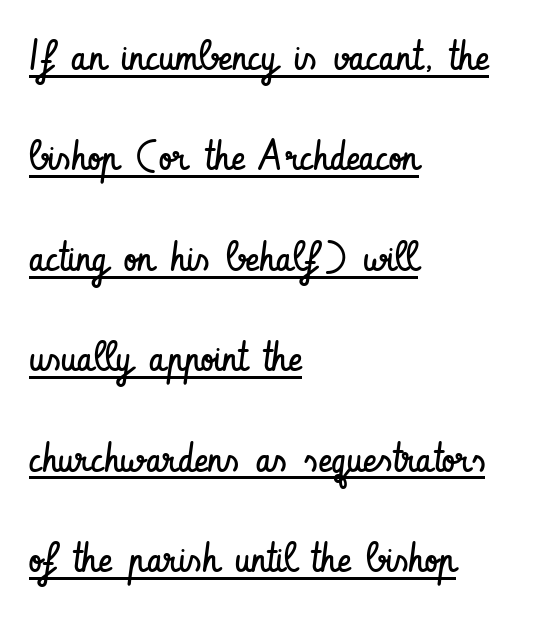
{"serif": "no", "italic": "no", "bold": "no", "weight": "regular", "width": "condensed", "stroke_contrast": "low", "x_height": "small", "monospaced": "no", "underline": "yes", "align": "left", "line_spacing": "loose", "line_spacing_ratio": 2.39, "letter_spacing": "normal", "letter_spacing_em": 0.0, "glyph_px": 42}
